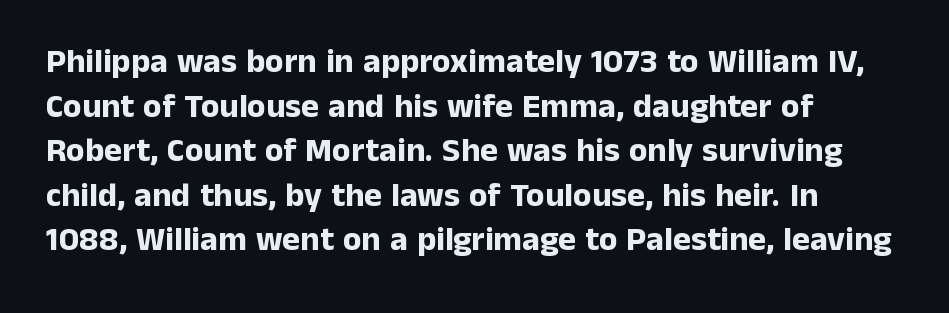
Q: Is the text bold? A: Yes.
Q: Is the text italic (slanted)? A: No, it is upright.
Q: Is the typeface a serif or a sans-serif typeface? A: Sans-serif.
Q: Is the text underlined? A: No.
Q: How is the paragraph aligned? A: Left-aligned.
Q: Is the spacing between letters normal or unusually wide? A: Normal.
Q: Is the spacing between lines tight, normal or loose? A: Normal.
Q: Width (condensed, normal, or wide)? A: Normal.
Q: Stroke contrast? A: Low.
Q: x-height? A: Medium.
Q: Monospaced? A: No.
